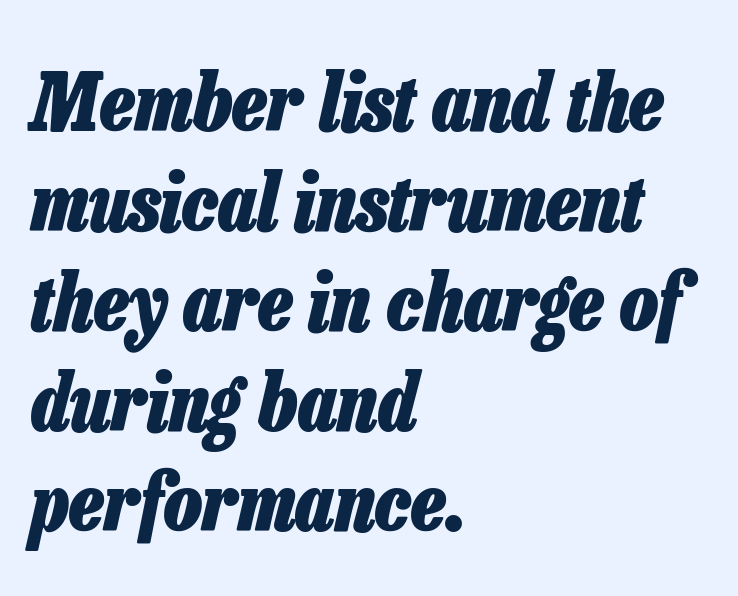
Horizontal alignment here is leftward, the default for most running prose. Underlining? Definitely not there. Each glyph is drawn with heavy, bold strokes. This sample keeps an unexceptional amount of space between lines. Spacing verdict: proportional, widths tailored to each character. Observe the lean: these are italic letterforms.
